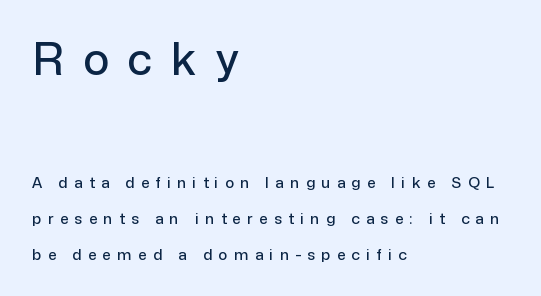
In CSS terms this would be text-align: left. I'd call this a sans setting — the letters go barefoot. Is this a fixed-width face? No — the glyphs have proportional, varying widths. Compared with typical body copy, the letter spacing here is much looser. Whoever set this chose breathing room over compactness in the vertical rhythm. Anything drawn beneath the words? Only blank space.
